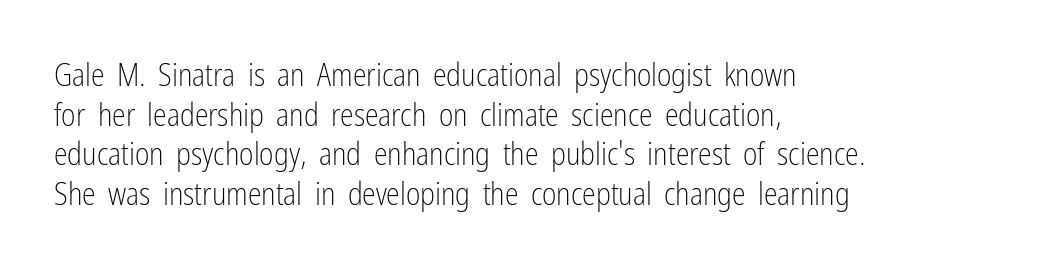
The image shows 31 px light, condensed sans-serif type, upright; set left-aligned, normal line spacing (1.28x), normal letter spacing, not underlined; low stroke contrast and a medium x-height.
